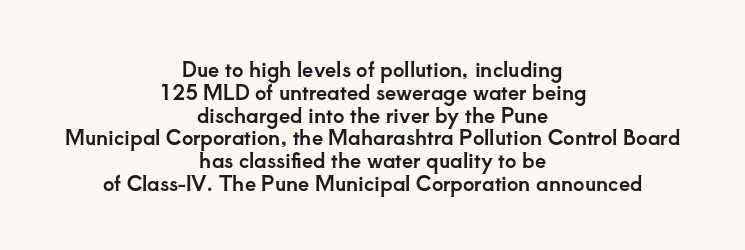
The image shows 20 px text type, upright; set centered, tight line spacing (1.14x), normal letter spacing, not underlined.
